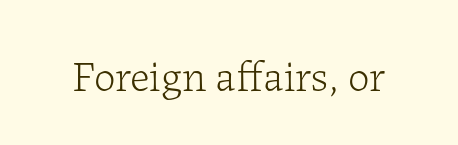
Characters follow at the spacing the type designer built in. Designer's note — italics off, roman on. Stems here are at most as thick as an everyday book face. Lines of text with bare space underneath.
